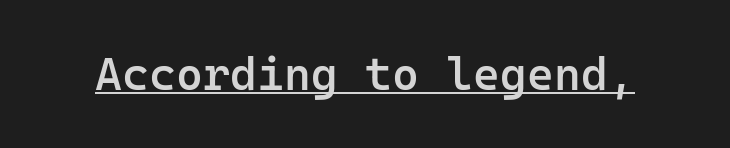
{"serif": "no", "italic": "no", "bold": "semi", "weight": "semibold", "width": "normal", "stroke_contrast": "low", "x_height": "medium", "monospaced": "yes", "underline": "yes", "letter_spacing": "normal", "letter_spacing_em": 0.0, "glyph_px": 46}
